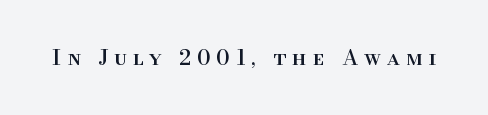
Check under the words: just untouched page. Is there any slant? The stems are plumb. Short note: letters widely spaced.
